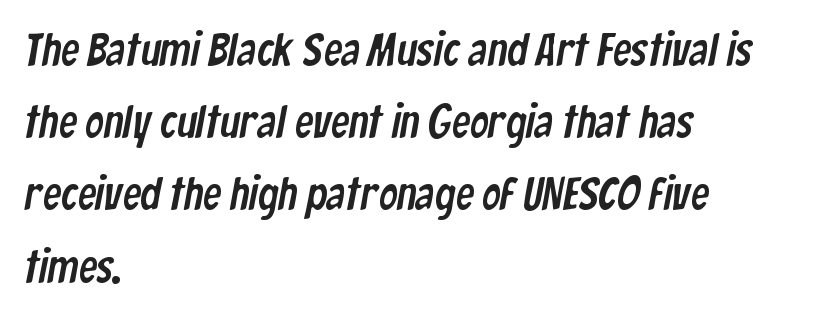
{"serif": "no", "width": "condensed", "stroke_contrast": "low", "x_height": "medium", "monospaced": "no", "underline": "no", "align": "left", "line_spacing": "normal", "line_spacing_ratio": 1.57, "letter_spacing": "normal", "letter_spacing_em": 0.0, "glyph_px": 46}
